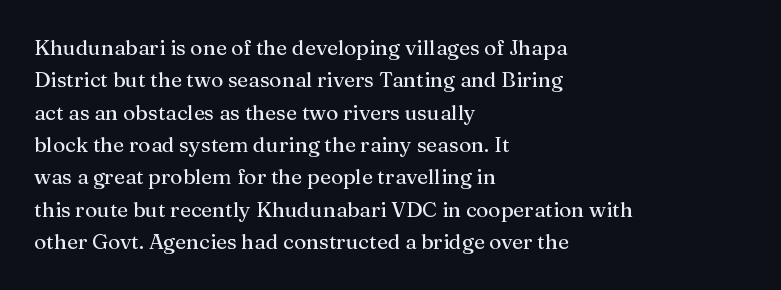
Q: Is the text italic (slanted)? A: No, it is upright.
Q: Is the text underlined? A: No.
Q: How is the paragraph aligned? A: Left-aligned.
Q: Is the spacing between letters normal or unusually wide? A: Normal.
Q: Is the spacing between lines tight, normal or loose? A: Normal.
